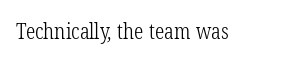
{"bold": "no", "underline": "no", "letter_spacing": "normal", "letter_spacing_em": 0.0, "glyph_px": 21}
